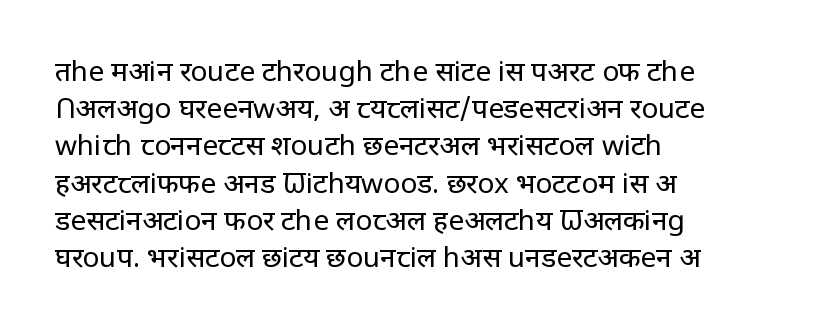
The strokes carry an ordinary text weight at most. The typography opts for an upright posture over an oblique one. Anything drawn beneath the words? Only blank space. These lines are composed in type without serifs.
